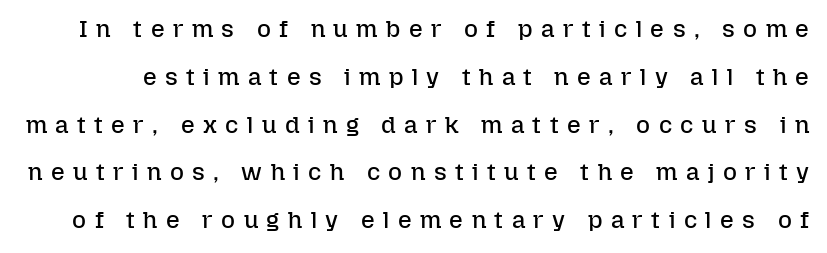
The image shows 24 px text type, upright; set loose line spacing (1.99x), unusually wide letter spacing (+0.35 em), not underlined.
